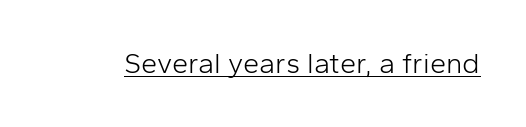
The image shows 29 px light sans-serif type, upright; set normal letter spacing, underlined; low stroke contrast and a medium x-height.
